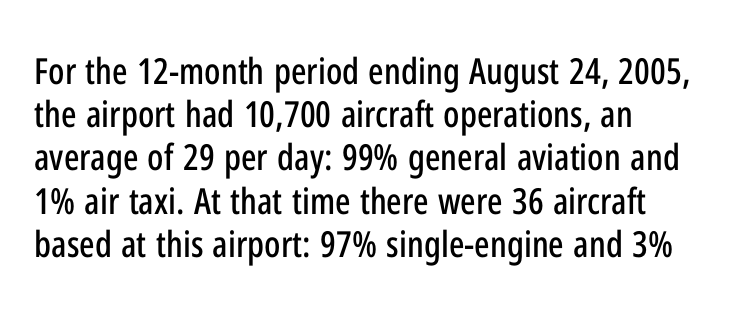
{"serif": "no", "italic": "no", "width": "condensed", "stroke_contrast": "low", "x_height": "medium", "monospaced": "no", "underline": "no", "align": "left", "line_spacing_ratio": 1.2, "letter_spacing": "normal", "letter_spacing_em": 0.0, "glyph_px": 36}
